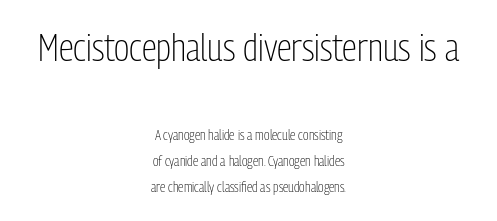
Q: Is the text bold? A: No.
Q: Is the text italic (slanted)? A: No, it is upright.
Q: Is the typeface a serif or a sans-serif typeface? A: Sans-serif.
Q: Is the text underlined? A: No.
Q: How is the paragraph aligned? A: Centered.
Q: Is the spacing between letters normal or unusually wide? A: Normal.
Q: Which block of text is set in a larger size, the first (top) or the second (bottom)? A: The first (top) one.
Q: Width (condensed, normal, or wide)? A: Condensed.
Q: Stroke contrast? A: Low.
Q: x-height? A: Medium.
Q: Monospaced? A: No.
